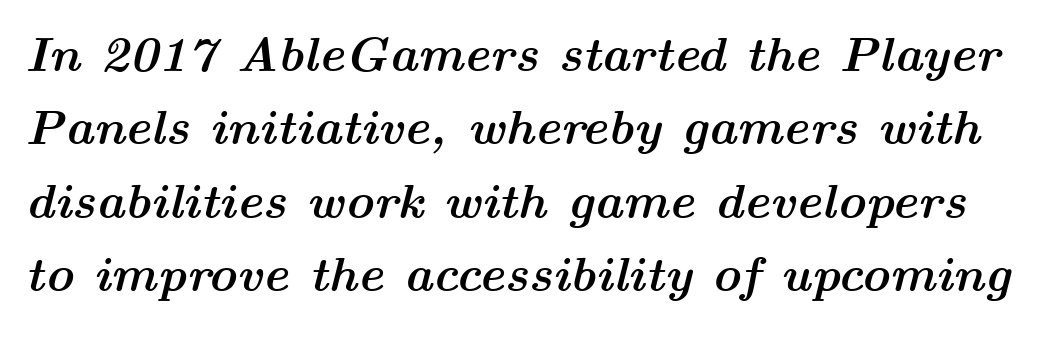
The image shows 49 px semibold, wide type, italic (leaning right); set normal line spacing (1.5x), normal letter spacing, not underlined; medium stroke contrast and a medium x-height.
